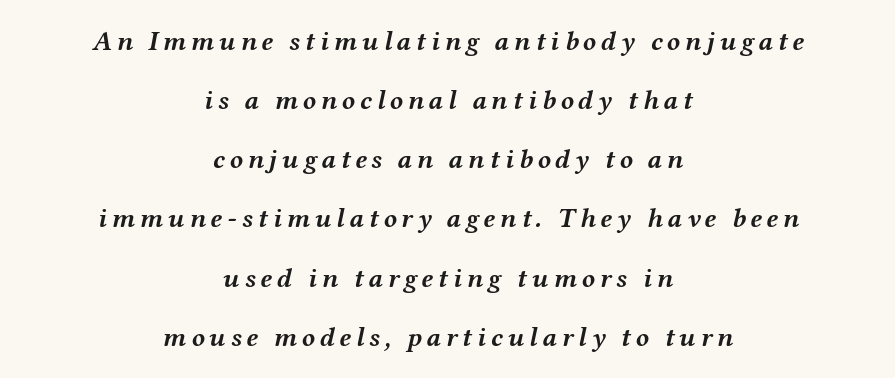
{"italic": "yes", "lean": "right", "slant_degrees": 12, "bold": "yes", "underline": "no", "align": "center", "line_spacing": "loose", "line_spacing_ratio": 2.19, "glyph_px": 27}
